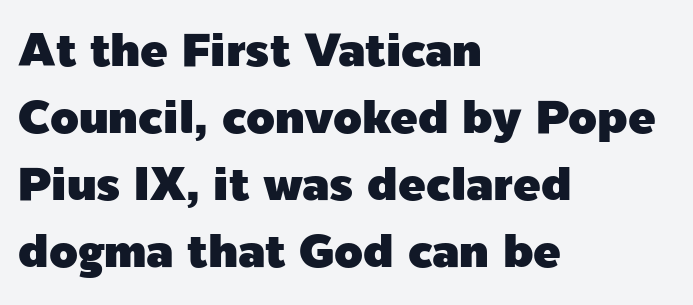
{"serif": "no", "italic": "no", "width": "normal", "x_height": "medium", "monospaced": "no", "underline": "no", "align": "left", "line_spacing": "normal", "line_spacing_ratio": 1.46, "letter_spacing": "normal", "letter_spacing_em": 0.0, "glyph_px": 46}
